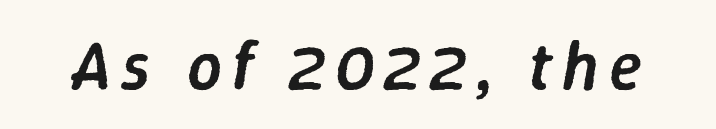
Posture: slanted. The letters are semibold — heavier than regular but short of a full bold. Letters rest on an invisible, unmarked baseline. The rendering uses natural spacing where letterforms have individual widths.
